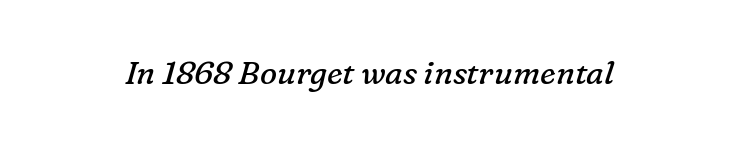
The image shows 32 px regular-weight serif type, italic (leaning right); set normal letter spacing, not underlined; low stroke contrast and a medium x-height.
